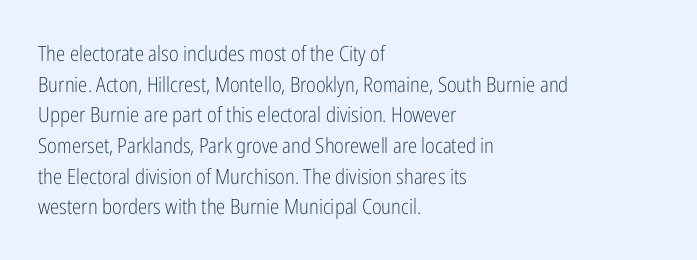
The strip under each line holds only bare page. The lines in this sample share a left origin and differ only in where they stop. The block of text has a typical density, with ordinary space between rows. A typesetter would call this zero additional tracking. Each stroke keeps to a modest, everyday thickness or less. Style check: upright.
